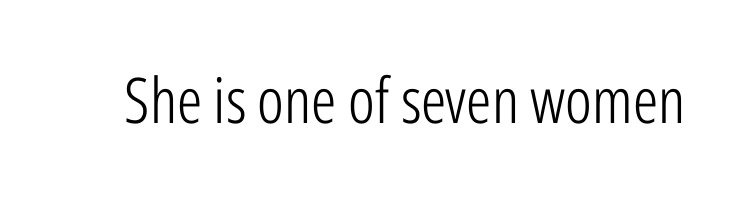
{"serif": "no", "italic": "no", "bold": "no", "weight": "light", "width": "condensed", "stroke_contrast": "low", "x_height": "medium", "monospaced": "no", "underline": "no", "letter_spacing": "normal", "letter_spacing_em": 0.0, "glyph_px": 63}
